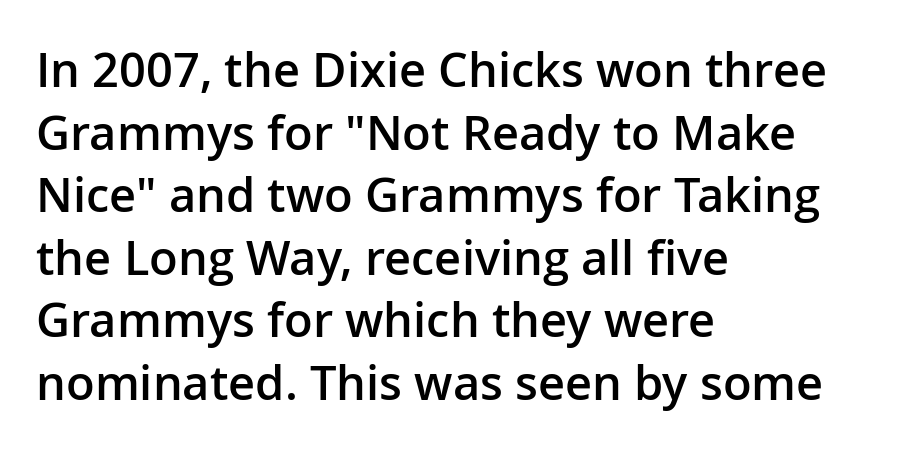
Q: Is the text bold? A: Semi-bold.
Q: Is the text italic (slanted)? A: No, it is upright.
Q: Is the typeface a serif or a sans-serif typeface? A: Sans-serif.
Q: Is the text underlined? A: No.
Q: How is the paragraph aligned? A: Left-aligned.
Q: Is the spacing between letters normal or unusually wide? A: Normal.
Q: Is the spacing between lines tight, normal or loose? A: Normal.
Q: Width (condensed, normal, or wide)? A: Normal.
Q: Stroke contrast? A: Low.
Q: x-height? A: Medium.
Q: Monospaced? A: No.
